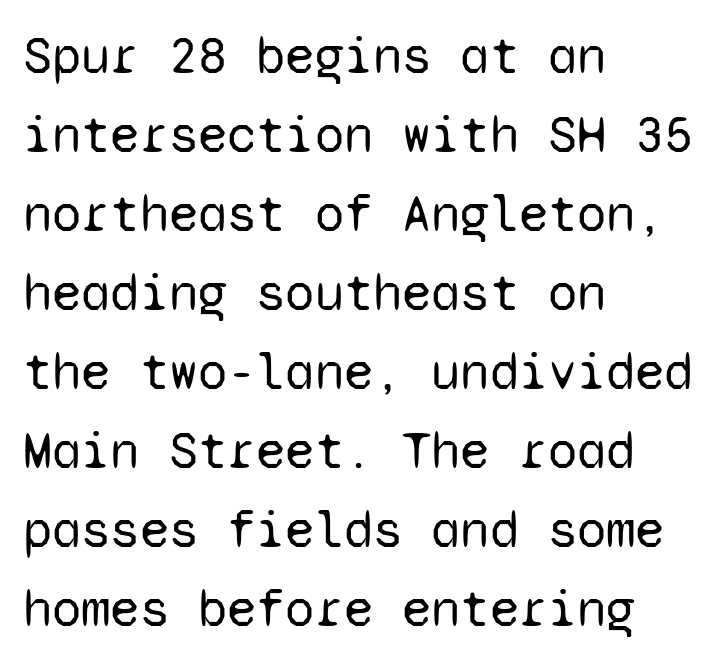
{"serif": "no", "italic": "no", "bold": "no", "weight": "regular", "width": "normal", "stroke_contrast": "low", "x_height": "medium", "monospaced": "yes", "underline": "no", "align": "left", "line_spacing": "normal", "line_spacing_ratio": 1.49, "letter_spacing": "normal", "letter_spacing_em": 0.0, "glyph_px": 53}
